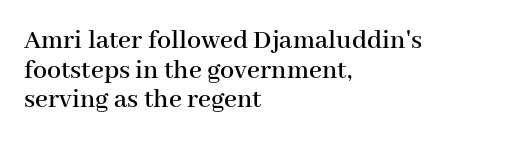
The image shows 28 px serif type, upright; set left-aligned, tight line spacing (1.06x), normal letter spacing, not underlined; high stroke contrast and a medium x-height.
